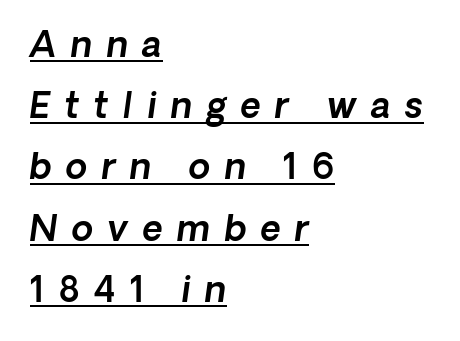
The image shows 35 px sans-serif type; set left-aligned, line spacing 1.75x, unusually wide letter spacing (+0.41 em), underlined; a medium x-height.
